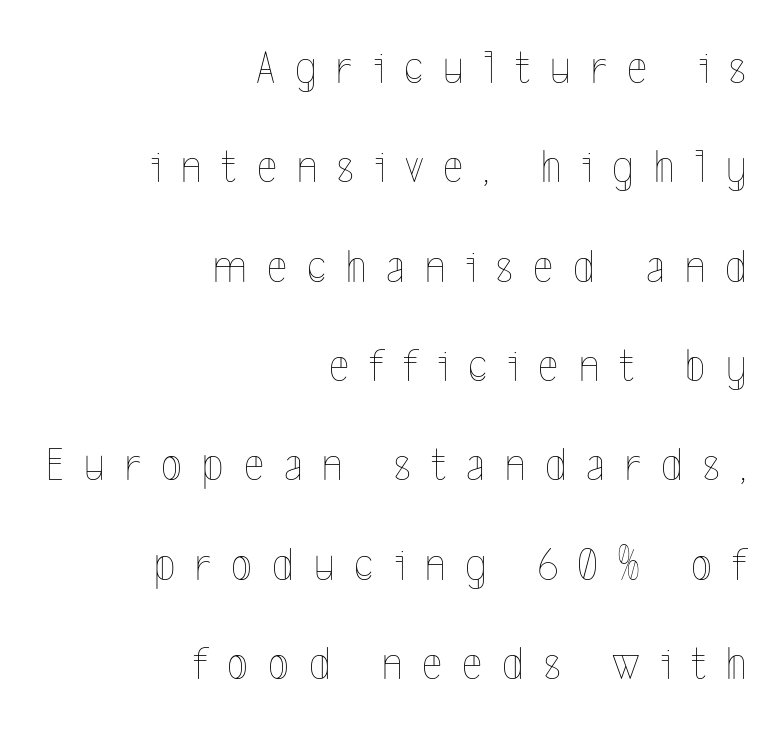
A typesetter would call this leading open, well beyond the default. Italic? Not at all — the glyphs are vertical. These lines are rendered in a variable-pitch font. Check the space under the baseline: it is left empty. Counters stay open thanks to moderate or lighter strokes.
